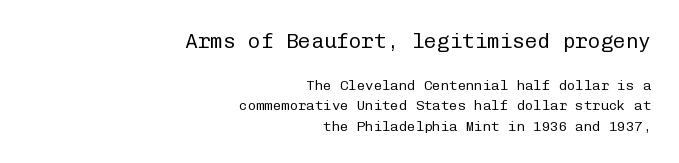
Ordinary non-slanted type is in use. Descenders are the only things crossing below the line. Look at the tracking — it's just the regular setting, nothing added. Does the leading feel generous? No, just average.
